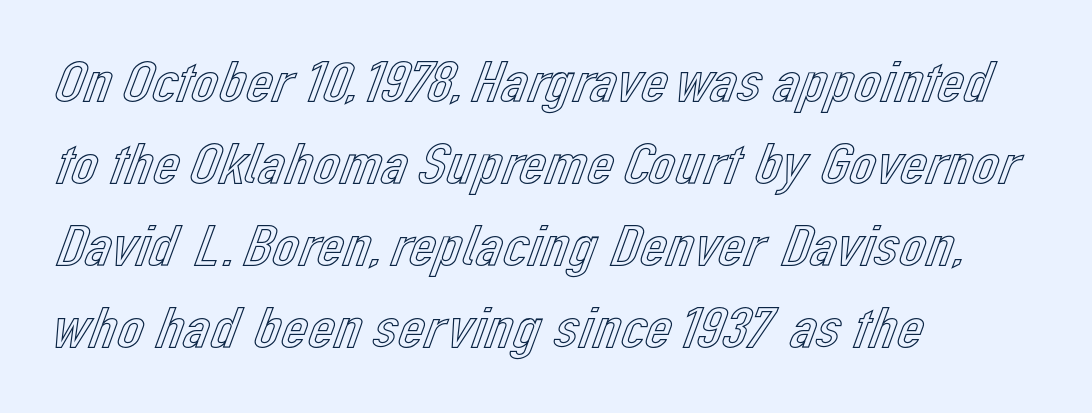
The image shows 59 px text type; set left-aligned, normal line spacing (1.39x), normal letter spacing, not underlined; a medium x-height.
